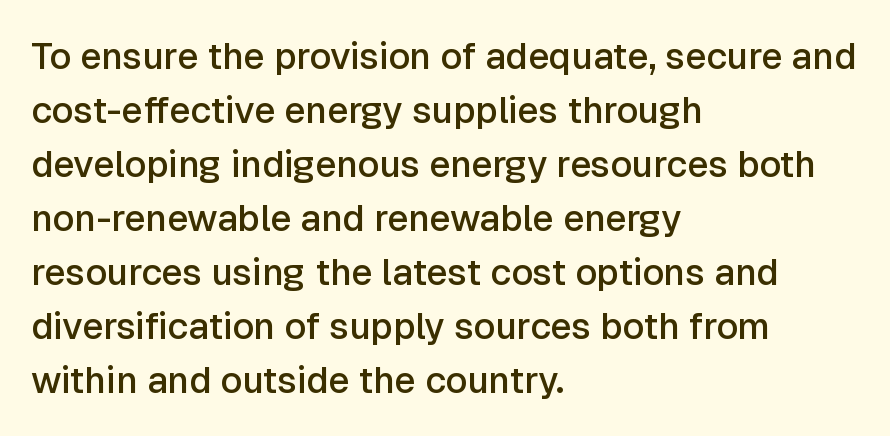
The image shows 37 px semibold sans-serif type, upright; set left-aligned, normal line spacing (1.46x), normal letter spacing, not underlined; low stroke contrast and a medium x-height.
